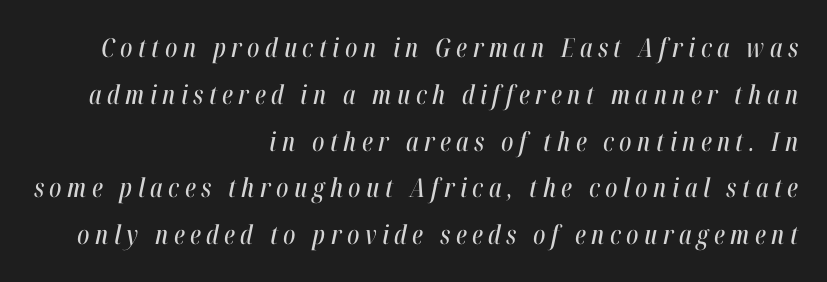
The image shows 26 px text type, italic (leaning right); set right-aligned, line spacing 1.8x, unusually wide letter spacing (+0.21 em), not underlined.
